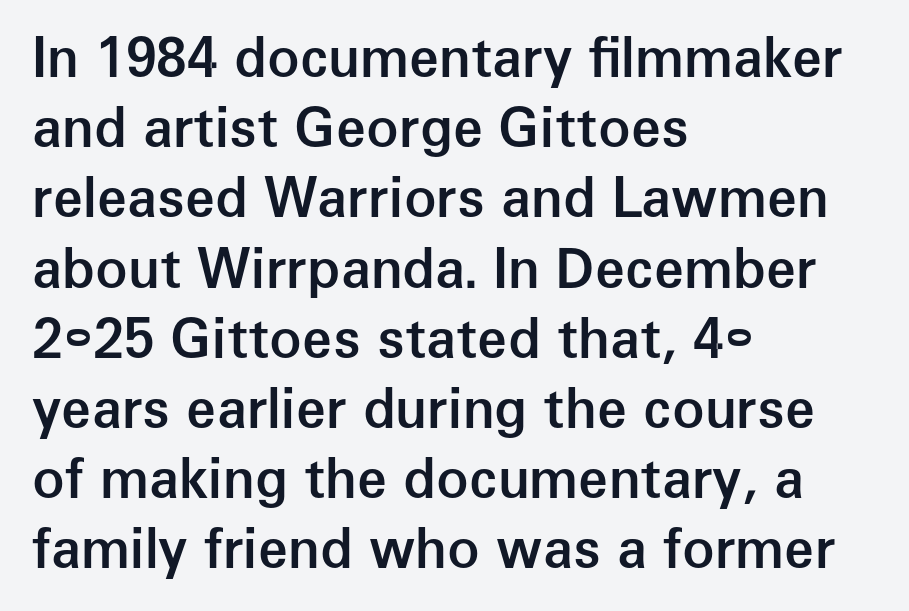
Q: Is the text bold? A: Semi-bold.
Q: Is the text italic (slanted)? A: No, it is upright.
Q: Is the typeface a serif or a sans-serif typeface? A: Sans-serif.
Q: Is the text underlined? A: No.
Q: How is the paragraph aligned? A: Left-aligned.
Q: Is the spacing between letters normal or unusually wide? A: Normal.
Q: Is the spacing between lines tight, normal or loose? A: Normal.
Q: Width (condensed, normal, or wide)? A: Normal.
Q: Stroke contrast? A: Low.
Q: x-height? A: Medium.
Q: Monospaced? A: No.
